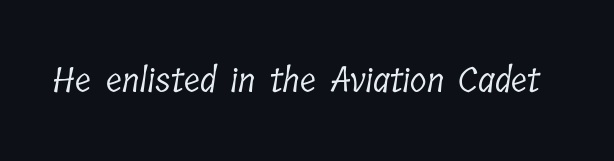
The space beneath each line is pristine and unruled. These lines are composed in type with serifs. No heavy texture on the line: the type isn't bold. Look at the tracking — it's just the regular setting, nothing added.
